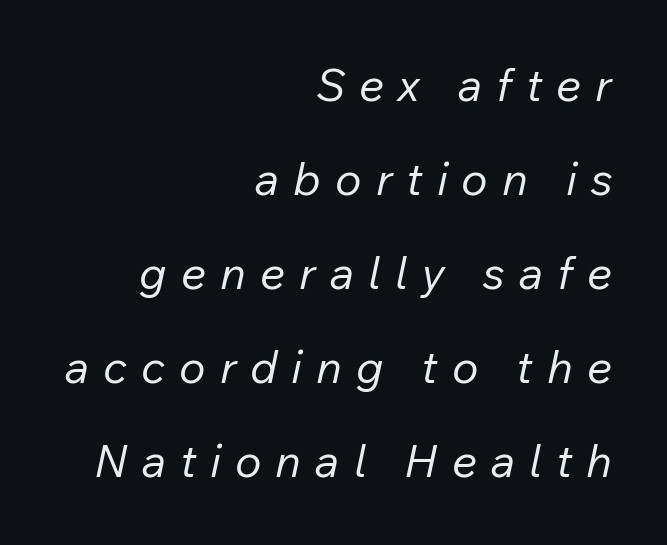
Q: Is the text bold? A: No.
Q: Is the text italic (slanted)? A: Yes, it leans right by about 12 degrees.
Q: Is the text underlined? A: No.
Q: How is the paragraph aligned? A: Right-aligned.
Q: Is the spacing between letters normal or unusually wide? A: Unusually wide.
Q: Is the spacing between lines tight, normal or loose? A: Loose.
Q: Width (condensed, normal, or wide)? A: Normal.
Q: Stroke contrast? A: Low.
Q: x-height? A: Medium.
Q: Monospaced? A: No.
